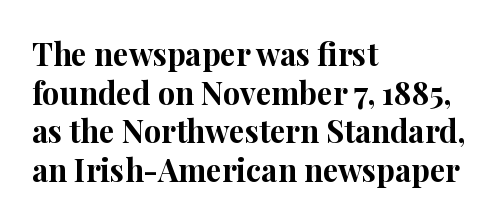
{"serif": "yes", "italic": "no", "bold": "yes", "weight": "bold", "width": "normal", "stroke_contrast": "high", "x_height": "medium", "monospaced": "no", "underline": "no", "align": "left", "line_spacing": "normal", "line_spacing_ratio": 1.25, "letter_spacing": "normal", "letter_spacing_em": 0.0, "glyph_px": 31}
